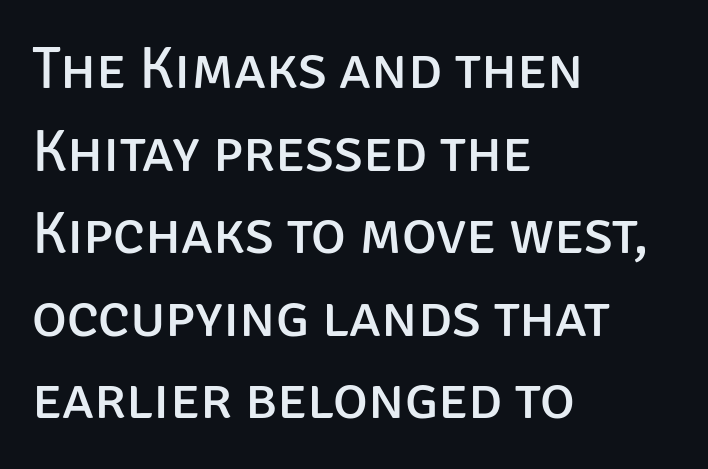
{"serif": "no", "italic": "no", "bold": "no", "weight": "regular", "width": "normal", "stroke_contrast": "low", "x_height": "large", "monospaced": "no", "underline": "no", "align": "left", "line_spacing": "normal", "line_spacing_ratio": 1.4, "letter_spacing": "normal", "letter_spacing_em": 0.0, "glyph_px": 59}
